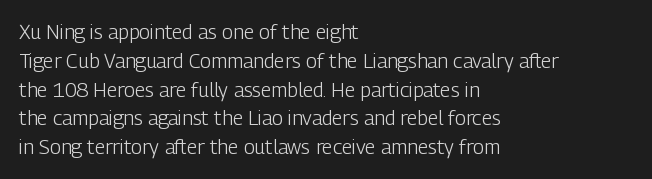
{"italic": "no", "bold": "no", "underline": "no", "align": "left", "line_spacing": "normal", "line_spacing_ratio": 1.44, "letter_spacing": "normal", "letter_spacing_em": 0.0, "glyph_px": 20}
